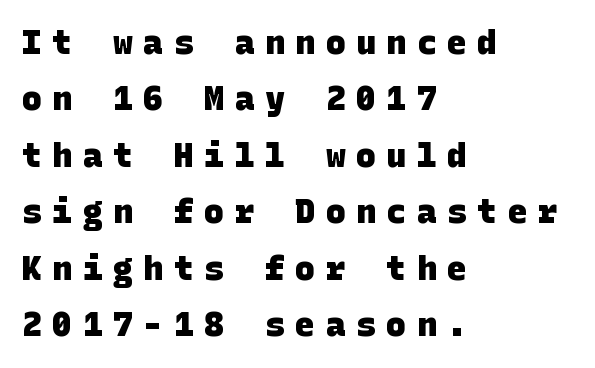
The image shows 33 px heavy sans-serif type; set left-aligned, line spacing 1.71x, unusually wide letter spacing (+0.32 em), not underlined; low stroke contrast and a large x-height.
